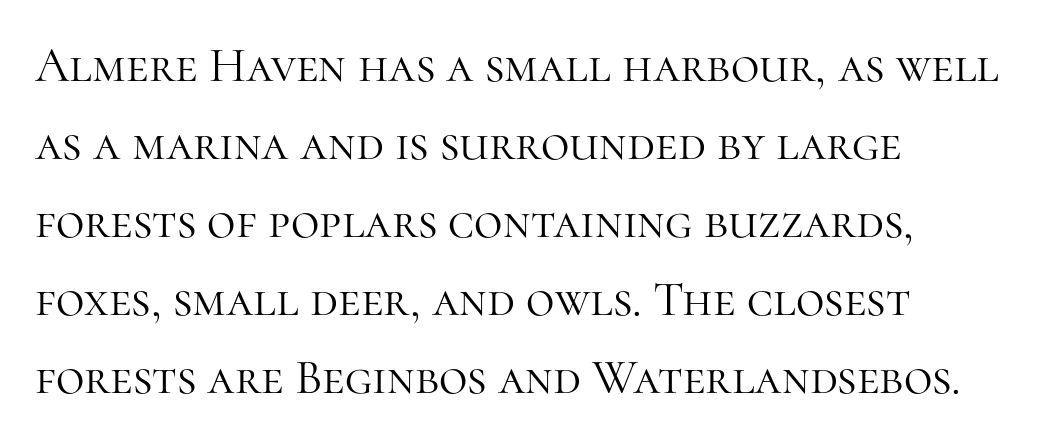
{"serif": "yes", "italic": "no", "bold": "no", "weight": "light", "width": "normal", "stroke_contrast": "high", "x_height": "medium", "monospaced": "no", "underline": "no", "align": "left", "line_spacing": "normal", "line_spacing_ratio": 1.59, "letter_spacing": "normal", "letter_spacing_em": 0.0, "glyph_px": 49}
